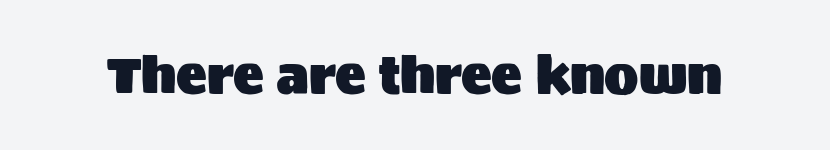
The lettering stays uniformly vertical, giving the passage a roman look. The zone under the glyphs is completely vacant. Spacing verdict: proportional, widths tailored to each character. Grotesque or geometric, the face here clearly has no serifs. In terms of letterspacing, this is plain default setting.
